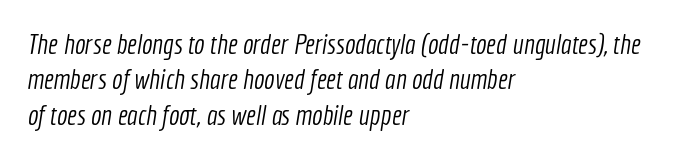
The image shows 28 px light, condensed sans-serif type; set left-aligned, normal line spacing (1.26x), normal letter spacing, not underlined; a medium x-height.
